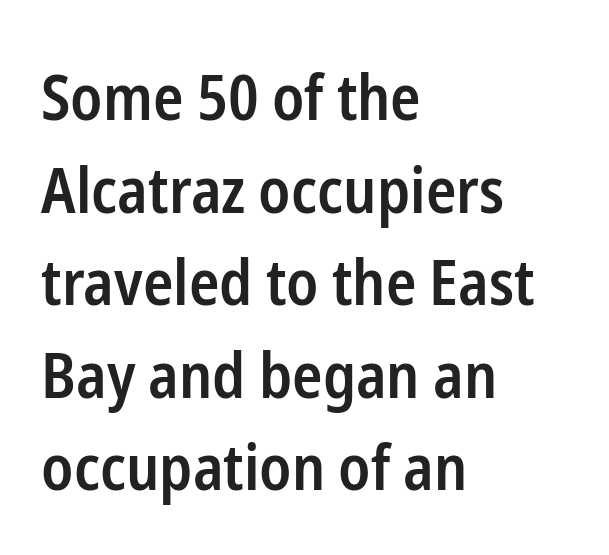
The image shows 63 px semibold, condensed sans-serif type, upright; set left-aligned, normal line spacing (1.47x), normal letter spacing, not underlined; low stroke contrast and a medium x-height.
